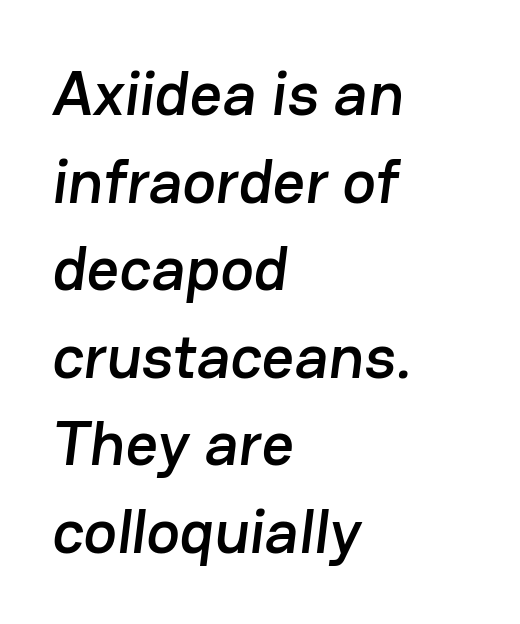
The image shows 63 px sans-serif type; set left-aligned, normal line spacing (1.39x), normal letter spacing, not underlined; low stroke contrast and a medium x-height.
